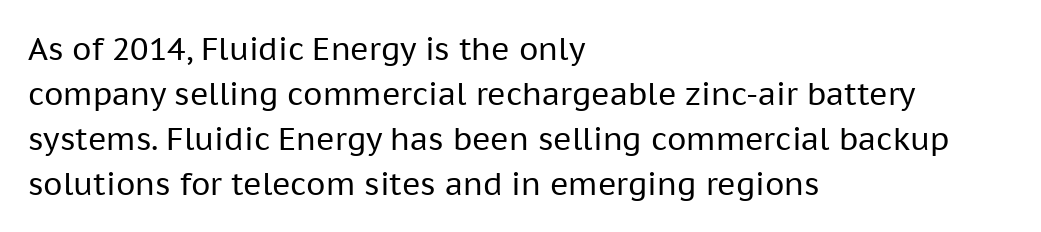
Q: Is the text bold? A: No.
Q: Is the text italic (slanted)? A: No, it is upright.
Q: Is the typeface a serif or a sans-serif typeface? A: Sans-serif.
Q: Is the text underlined? A: No.
Q: How is the paragraph aligned? A: Left-aligned.
Q: Is the spacing between letters normal or unusually wide? A: Normal.
Q: Is the spacing between lines tight, normal or loose? A: Normal.
Q: Width (condensed, normal, or wide)? A: Normal.
Q: Stroke contrast? A: Low.
Q: x-height? A: Medium.
Q: Monospaced? A: No.
